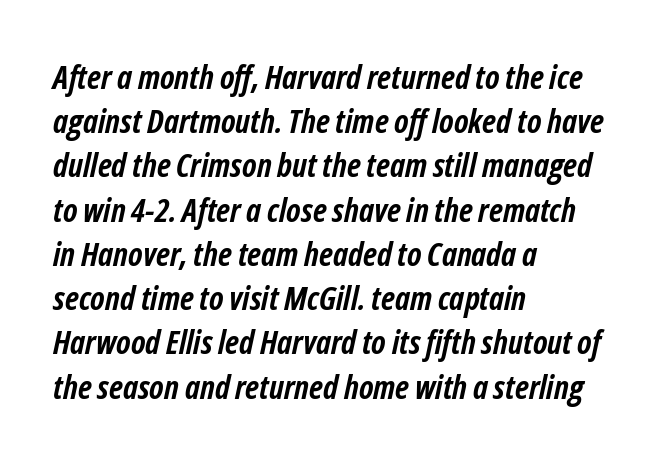
Q: Is the text bold? A: Yes.
Q: Is the text italic (slanted)? A: Yes, it leans right by about 12 degrees.
Q: Is the text underlined? A: No.
Q: How is the paragraph aligned? A: Left-aligned.
Q: Is the spacing between letters normal or unusually wide? A: Normal.
Q: Is the spacing between lines tight, normal or loose? A: Normal.
Q: Width (condensed, normal, or wide)? A: Condensed.
Q: Stroke contrast? A: Low.
Q: x-height? A: Medium.
Q: Monospaced? A: No.
